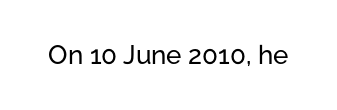
Is there any slant? The stems are plumb. Descenders are the only things crossing below the line. The line texture is even and compact thanks to regular tracking.
